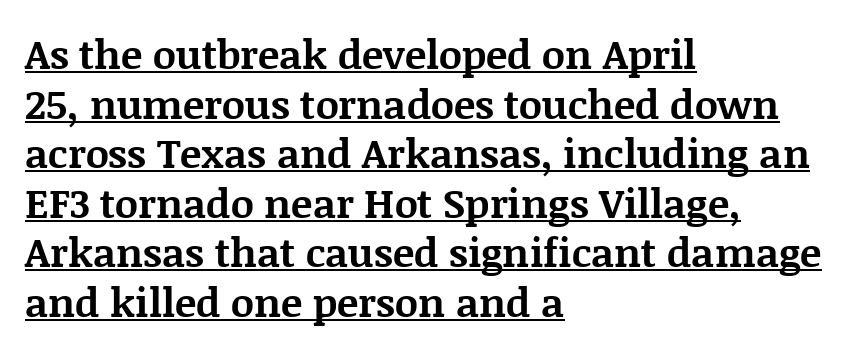
{"serif": "yes", "italic": "no", "bold": "yes", "weight": "bold", "width": "normal", "stroke_contrast": "medium", "x_height": "large", "monospaced": "no", "underline": "yes", "align": "left", "line_spacing_ratio": 1.24, "letter_spacing": "normal", "letter_spacing_em": 0.0, "glyph_px": 40}
